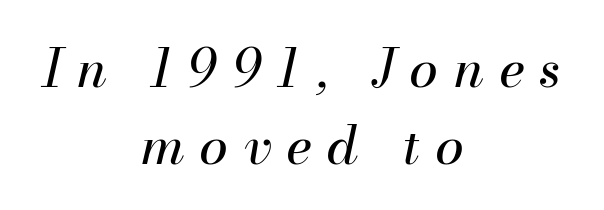
The image shows 52 px regular-weight type, italic (leaning right); set centered, normal line spacing (1.48x), unusually wide letter spacing (+0.3 em), not underlined; medium stroke contrast and a small x-height.
